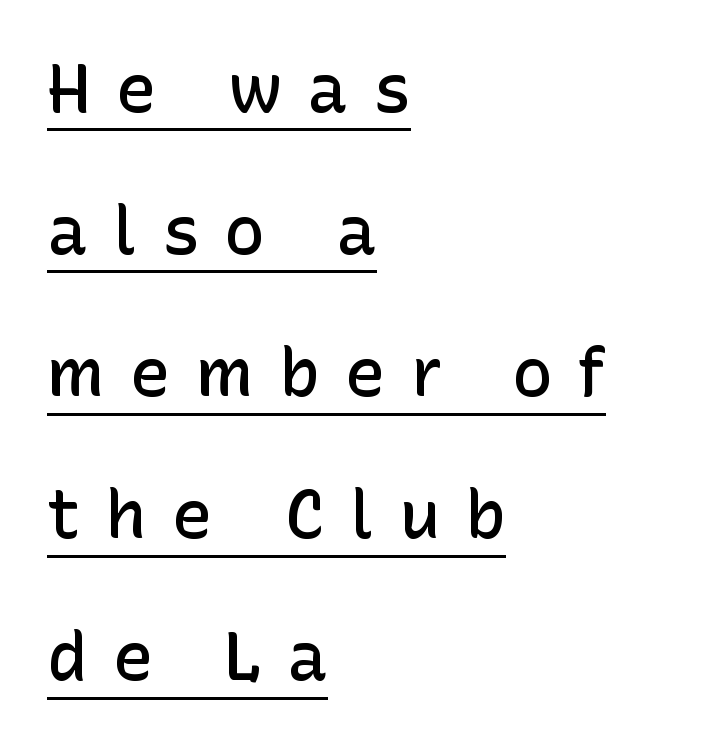
Q: Is the text bold? A: Semi-bold.
Q: Is the text italic (slanted)? A: No, it is upright.
Q: Is the typeface a serif or a sans-serif typeface? A: Sans-serif.
Q: Is the text underlined? A: Yes.
Q: How is the paragraph aligned? A: Left-aligned.
Q: Is the spacing between letters normal or unusually wide? A: Unusually wide.
Q: Is the spacing between lines tight, normal or loose? A: Loose.
Q: Width (condensed, normal, or wide)? A: Normal.
Q: Stroke contrast? A: Low.
Q: x-height? A: Medium.
Q: Monospaced? A: No.
